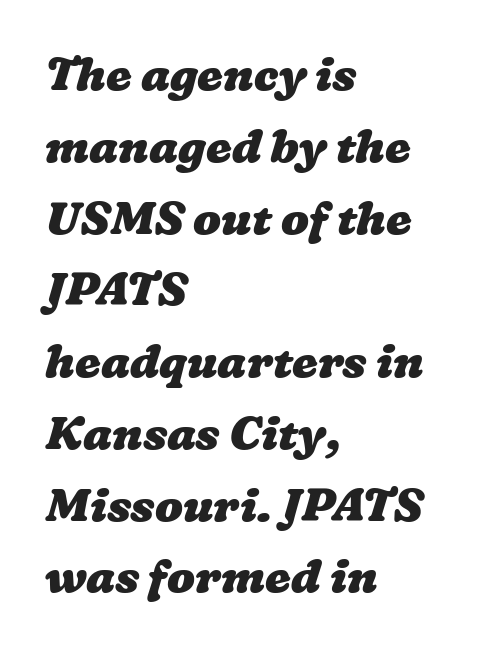
A typesetter would call this leading conventional body-copy spacing. Has an underline been added? It has not. Reading down the block, your eye returns to a fixed left position each line. Weight check: bold — yes, fully. Think of a printed novel: that variable character pitch is what you see here.
